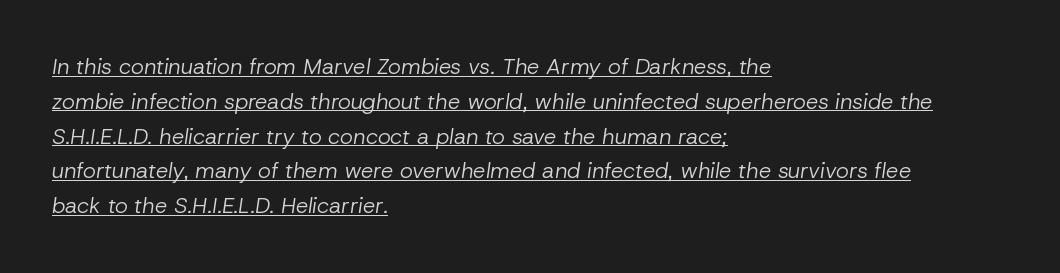
{"italic": "yes", "lean": "right", "slant_degrees": 8, "bold": "no", "underline": "yes", "align": "left", "line_spacing": "normal", "line_spacing_ratio": 1.58, "letter_spacing": "normal", "letter_spacing_em": 0.0, "glyph_px": 22}
